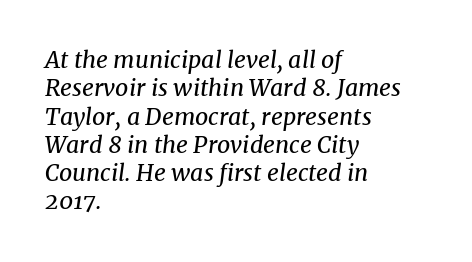
The image shows 23 px text type, italic (leaning right); set left-aligned, line spacing 1.23x, normal letter spacing, not underlined.
